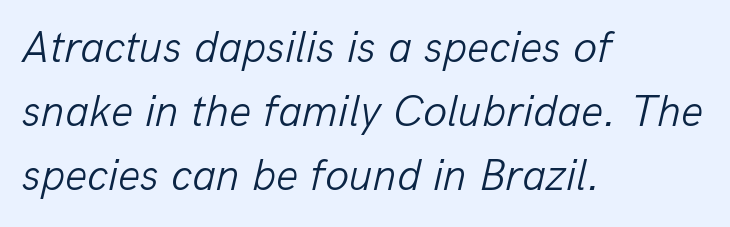
Q: Is the text bold? A: No.
Q: Is the text italic (slanted)? A: Yes, it leans right by about 13 degrees.
Q: Is the text underlined? A: No.
Q: How is the paragraph aligned? A: Left-aligned.
Q: Is the spacing between letters normal or unusually wide? A: Normal.
Q: Is the spacing between lines tight, normal or loose? A: Normal.
Q: Width (condensed, normal, or wide)? A: Normal.
Q: Stroke contrast? A: Low.
Q: x-height? A: Medium.
Q: Monospaced? A: No.
